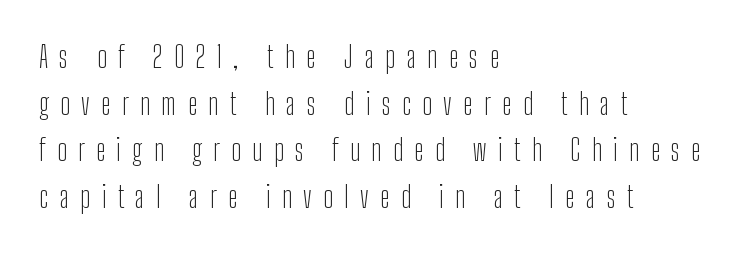
Q: Is the text bold? A: No.
Q: Is the text italic (slanted)? A: No, it is upright.
Q: Is the typeface a serif or a sans-serif typeface? A: Sans-serif.
Q: Is the text underlined? A: No.
Q: How is the paragraph aligned? A: Left-aligned.
Q: Is the spacing between letters normal or unusually wide? A: Unusually wide.
Q: Is the spacing between lines tight, normal or loose? A: Normal.
Q: Width (condensed, normal, or wide)? A: Condensed.
Q: Stroke contrast? A: Low.
Q: x-height? A: Medium.
Q: Monospaced? A: No.
